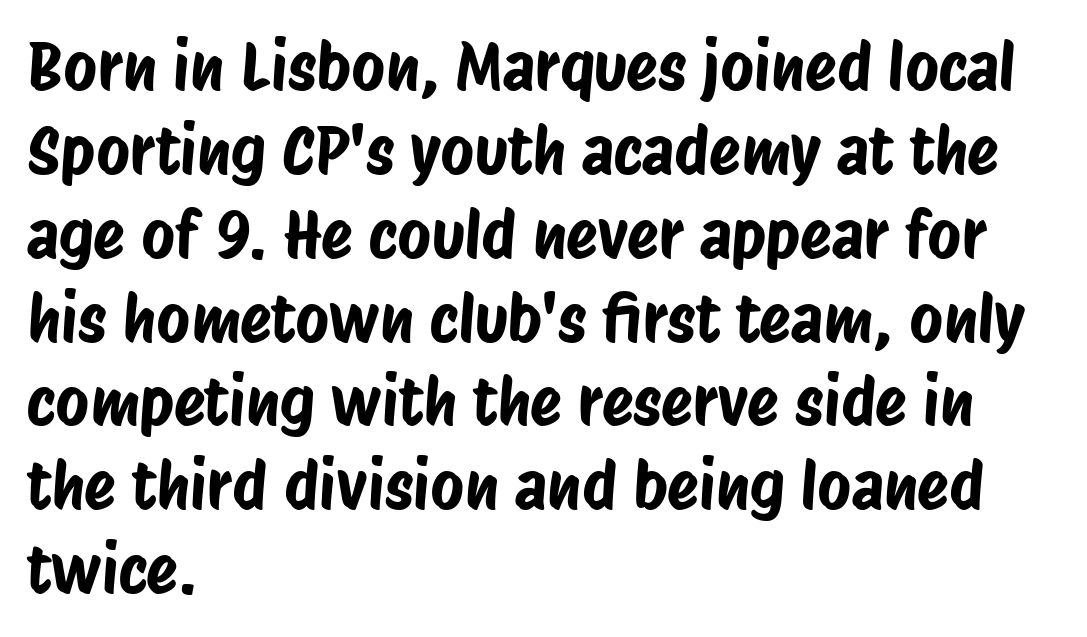
The image shows 65 px condensed sans-serif type; set left-aligned, normal line spacing (1.29x), normal letter spacing, not underlined; low stroke contrast and a large x-height.
